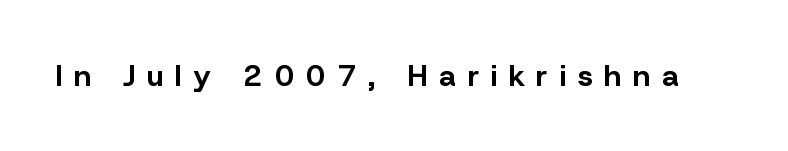
{"serif": "no", "italic": "no", "bold": "yes", "weight": "bold", "width": "normal", "stroke_contrast": "low", "x_height": "medium", "monospaced": "no", "underline": "no", "letter_spacing": "wide", "letter_spacing_em": 0.39, "glyph_px": 30}
